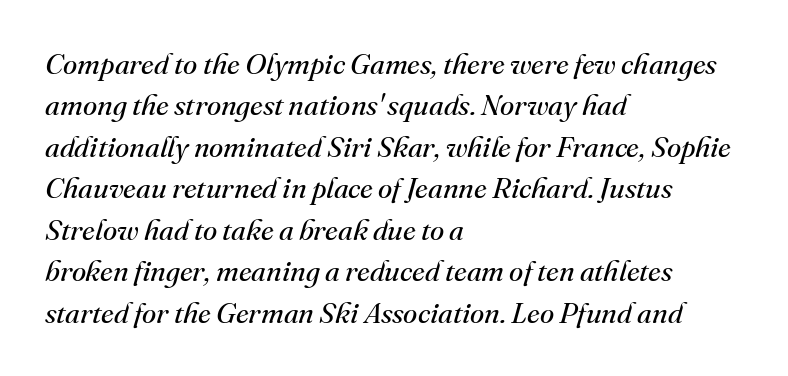
{"serif": "yes", "italic": "yes", "lean": "right", "slant_degrees": 16, "bold": "no", "weight": "regular", "width": "normal", "stroke_contrast": "medium", "x_height": "small", "monospaced": "no", "underline": "no", "align": "left", "line_spacing": "normal", "line_spacing_ratio": 1.43, "letter_spacing": "normal", "letter_spacing_em": 0.0, "glyph_px": 29}
